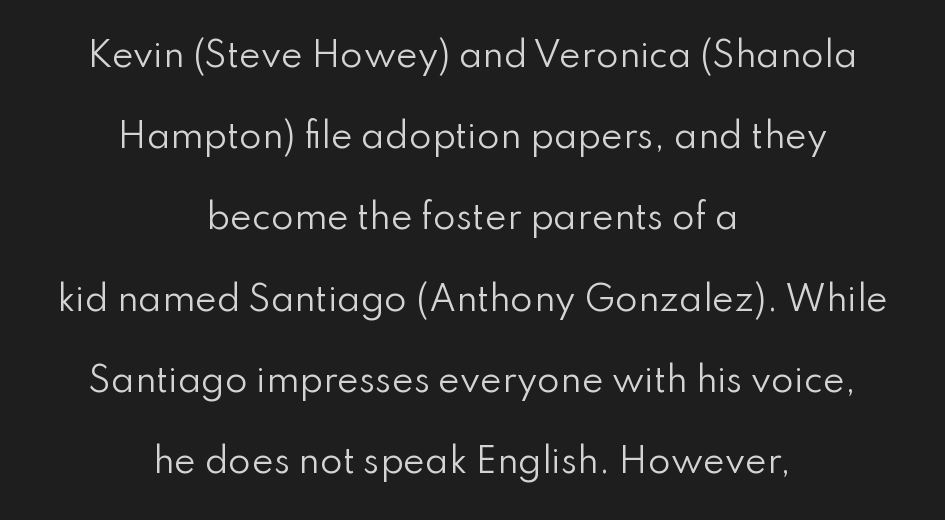
A typesetter would call this leading open, well beyond the default. The letters look calm and open, with moderate or lighter stems. Horizontally, the lines are justified to the midpoint only. You could not count columns in this text — the font is proportionally spaced. Nothing unusual about the tracking: characters are spaced as the font intends.
